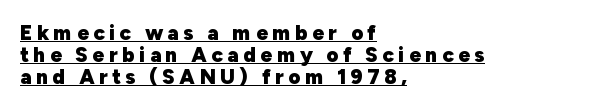
The image shows 21 px bold type, upright; set left-aligned, tight line spacing (1.05x), unusually wide letter spacing (+0.21 em), underlined.
